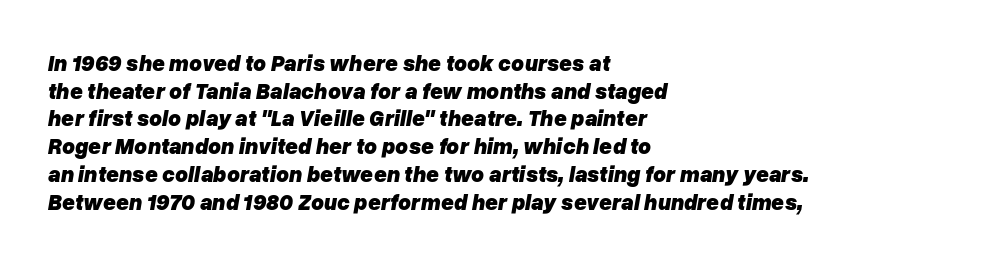
Q: Is the text bold? A: Yes.
Q: Is the text italic (slanted)? A: Yes, it leans right by about 10 degrees.
Q: Is the text underlined? A: No.
Q: How is the paragraph aligned? A: Left-aligned.
Q: Is the spacing between letters normal or unusually wide? A: Normal.
Q: Is the spacing between lines tight, normal or loose? A: Normal.
